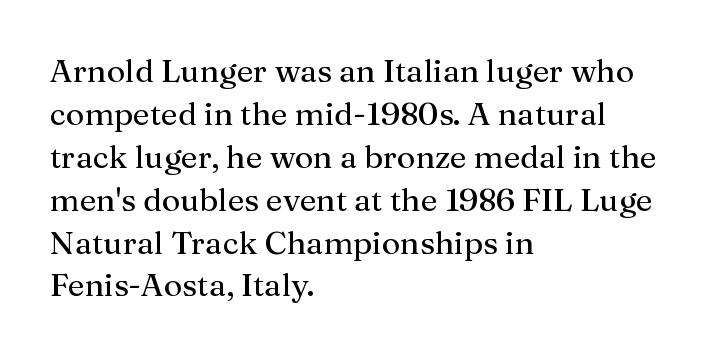
{"serif": "yes", "italic": "no", "bold": "no", "weight": "regular", "width": "normal", "stroke_contrast": "medium", "x_height": "medium", "monospaced": "no", "underline": "no", "align": "left", "line_spacing": "normal", "line_spacing_ratio": 1.34, "letter_spacing": "normal", "letter_spacing_em": 0.0, "glyph_px": 32}
